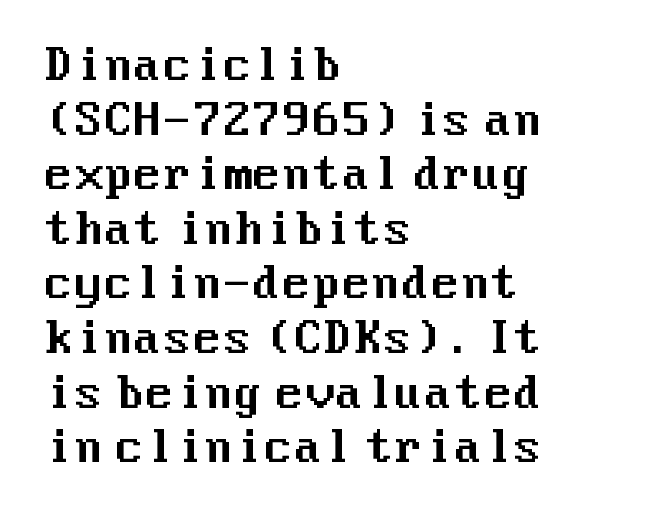
Q: Is the text italic (slanted)? A: No, it is upright.
Q: Is the typeface a serif or a sans-serif typeface? A: Sans-serif.
Q: Is the text underlined? A: No.
Q: How is the paragraph aligned? A: Left-aligned.
Q: Is the spacing between letters normal or unusually wide? A: Normal.
Q: Is the spacing between lines tight, normal or loose? A: Normal.
Q: Width (condensed, normal, or wide)? A: Normal.
Q: Stroke contrast? A: Medium.
Q: x-height? A: Medium.
